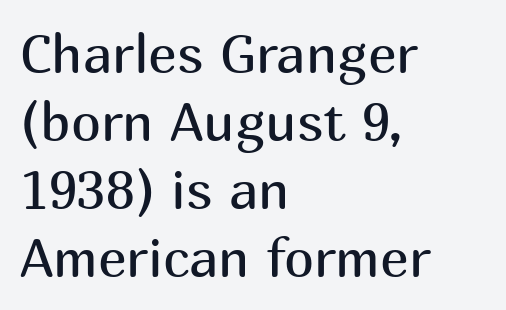
A typesetter would call this proportional, since set widths differ per character. The axis of the letterforms is exactly vertical. The strokes carry an ordinary text weight at most. Examine the stroke ends and you'll find no serifs. Rule under the text: the space is simply empty.
